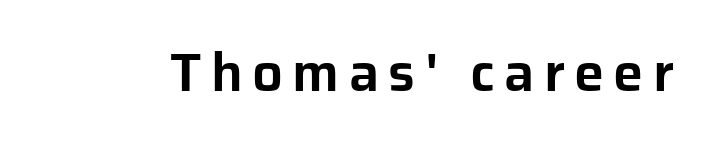
Rule under the text: the space is simply empty. Proportional: the letters do not fall into vertical columns. Notice how the stems are strictly vertical — no italics here. The glyphs in this specimen are sans serif.
